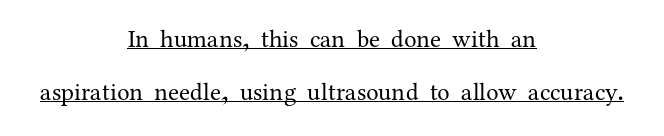
The image shows 25 px text type, upright; set centered, loose line spacing (2.13x), normal letter spacing, underlined.
